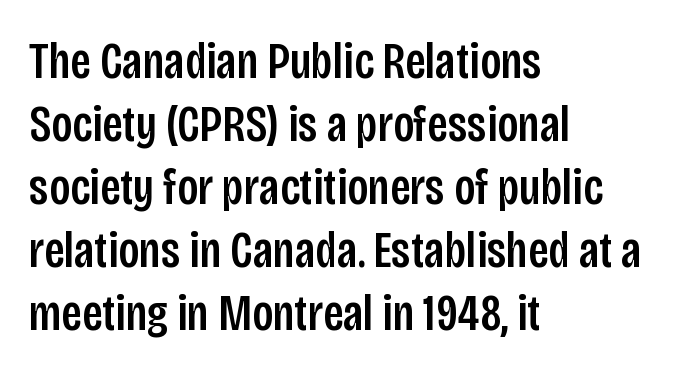
Q: Is the text italic (slanted)? A: No, it is upright.
Q: Is the typeface a serif or a sans-serif typeface? A: Sans-serif.
Q: Is the text underlined? A: No.
Q: How is the paragraph aligned? A: Left-aligned.
Q: Is the spacing between letters normal or unusually wide? A: Normal.
Q: Width (condensed, normal, or wide)? A: Condensed.
Q: Stroke contrast? A: Low.
Q: x-height? A: Large.
Q: Monospaced? A: No.
